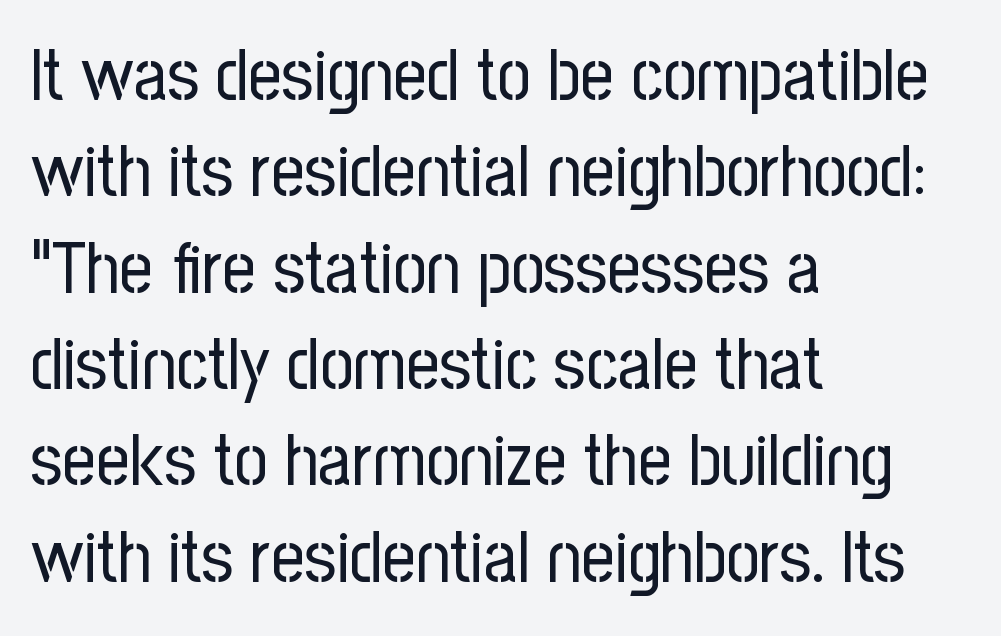
{"serif": "no", "italic": "no", "bold": "no", "weight": "regular", "width": "condensed", "stroke_contrast": "low", "x_height": "medium", "monospaced": "no", "underline": "no", "align": "left", "line_spacing": "normal", "line_spacing_ratio": 1.32, "letter_spacing": "normal", "letter_spacing_em": 0.0, "glyph_px": 73}
